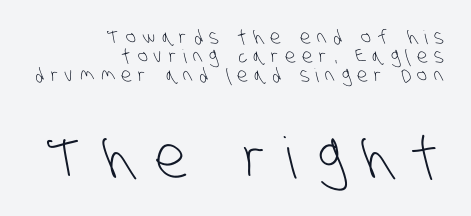
The image shows 57 px light, condensed sans-serif type; set right-aligned, tight line spacing (1.01x), unusually wide letter spacing (+0.35 em), not underlined; the second (bottom) block is 3.0x larger; low stroke contrast and a large x-height.
